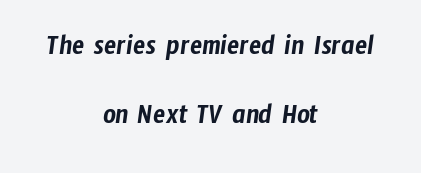
{"serif": "no", "width": "condensed", "stroke_contrast": "low", "x_height": "medium", "monospaced": "no", "underline": "no", "align": "center", "line_spacing": "loose", "line_spacing_ratio": 2.46, "letter_spacing": "normal", "letter_spacing_em": 0.0, "glyph_px": 28}
